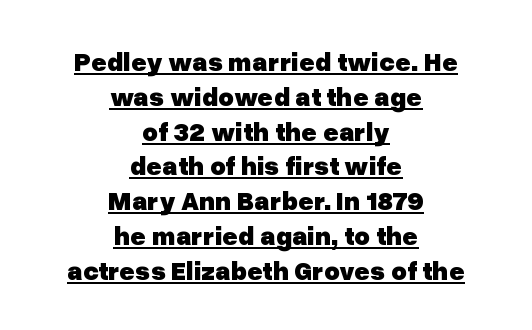
Q: Is the text bold? A: Yes.
Q: Is the text italic (slanted)? A: No, it is upright.
Q: Is the text underlined? A: Yes.
Q: How is the paragraph aligned? A: Centered.
Q: Is the spacing between letters normal or unusually wide? A: Normal.
Q: Is the spacing between lines tight, normal or loose? A: Normal.
